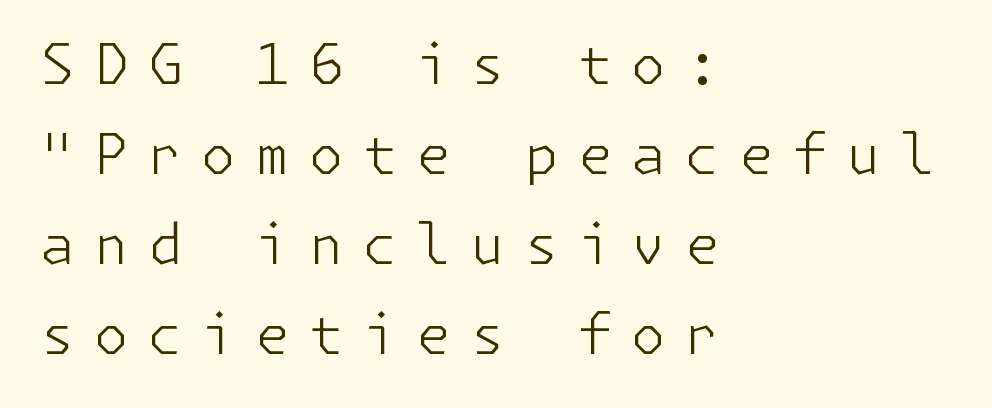
Q: Is the text bold? A: No.
Q: Is the text italic (slanted)? A: No, it is upright.
Q: Is the typeface a serif or a sans-serif typeface? A: Sans-serif.
Q: Is the text underlined? A: No.
Q: How is the paragraph aligned? A: Left-aligned.
Q: Is the spacing between letters normal or unusually wide? A: Unusually wide.
Q: Is the spacing between lines tight, normal or loose? A: Normal.
Q: Width (condensed, normal, or wide)? A: Normal.
Q: Stroke contrast? A: Low.
Q: x-height? A: Medium.
